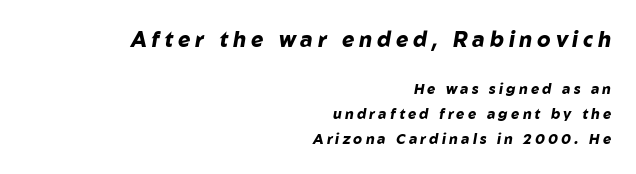
{"italic": "yes", "lean": "right", "slant_degrees": 10, "bold": "yes", "underline": "no", "align": "right", "line_spacing_ratio": 1.78, "letter_spacing": "wide", "letter_spacing_em": 0.23, "larger_block": "first", "size_ratio": 1.5, "glyph_px": 21}
